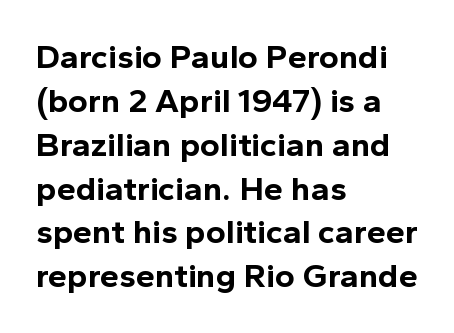
Q: Is the text bold? A: Yes.
Q: Is the text italic (slanted)? A: No, it is upright.
Q: Is the typeface a serif or a sans-serif typeface? A: Sans-serif.
Q: Is the text underlined? A: No.
Q: How is the paragraph aligned? A: Left-aligned.
Q: Is the spacing between letters normal or unusually wide? A: Normal.
Q: Is the spacing between lines tight, normal or loose? A: Normal.
Q: Width (condensed, normal, or wide)? A: Normal.
Q: x-height? A: Medium.
Q: Monospaced? A: No.
